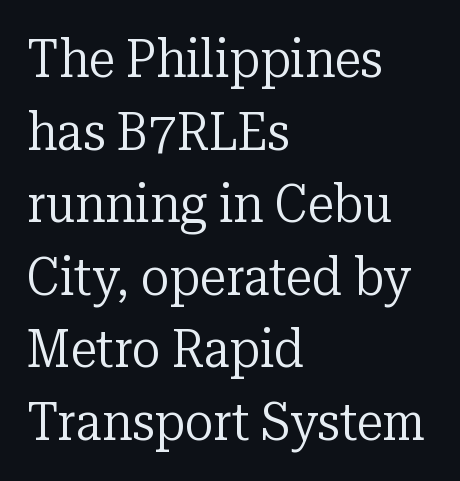
Q: Is the text bold? A: No.
Q: Is the text italic (slanted)? A: No, it is upright.
Q: Is the typeface a serif or a sans-serif typeface? A: Serif.
Q: Is the text underlined? A: No.
Q: How is the paragraph aligned? A: Left-aligned.
Q: Is the spacing between letters normal or unusually wide? A: Normal.
Q: Is the spacing between lines tight, normal or loose? A: Normal.
Q: Width (condensed, normal, or wide)? A: Normal.
Q: Stroke contrast? A: Low.
Q: x-height? A: Medium.
Q: Monospaced? A: No.
